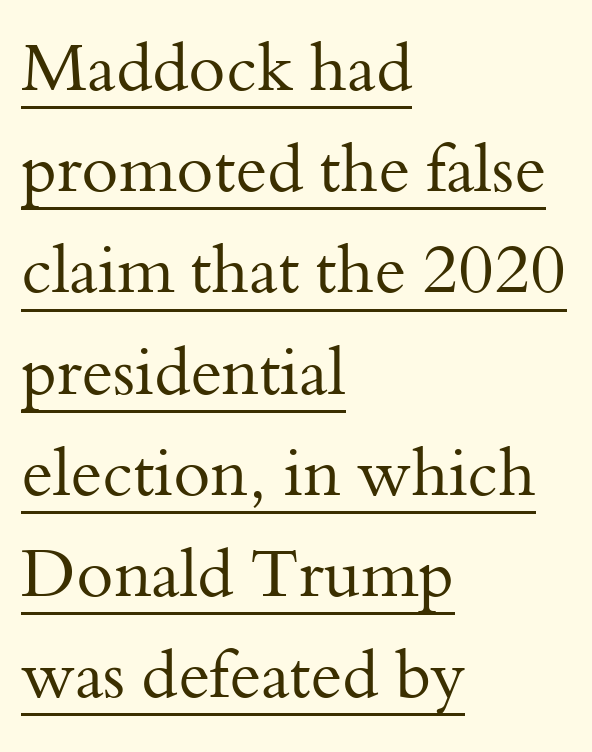
The image shows 67 px regular-weight serif type, upright; set left-aligned, normal line spacing (1.51x), normal letter spacing, underlined; medium stroke contrast and a small x-height.
